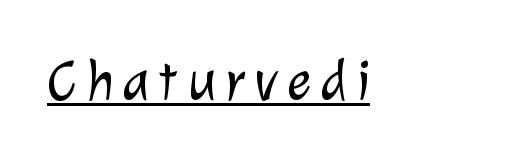
Like a heading marked for emphasis, these lines bear an underscore. The face used here is proportionally spaced, like ordinary book or web type. Regarding serifs, this sample does without them. The characters are drawn with everyday or finer stroke widths.
